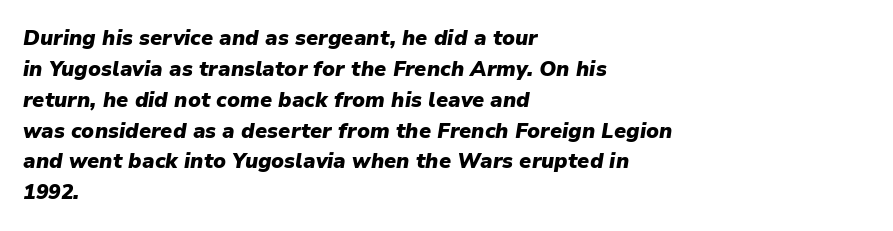
The image shows 21 px bold type, italic (leaning right); set left-aligned, normal line spacing (1.47x), normal letter spacing, not underlined.
